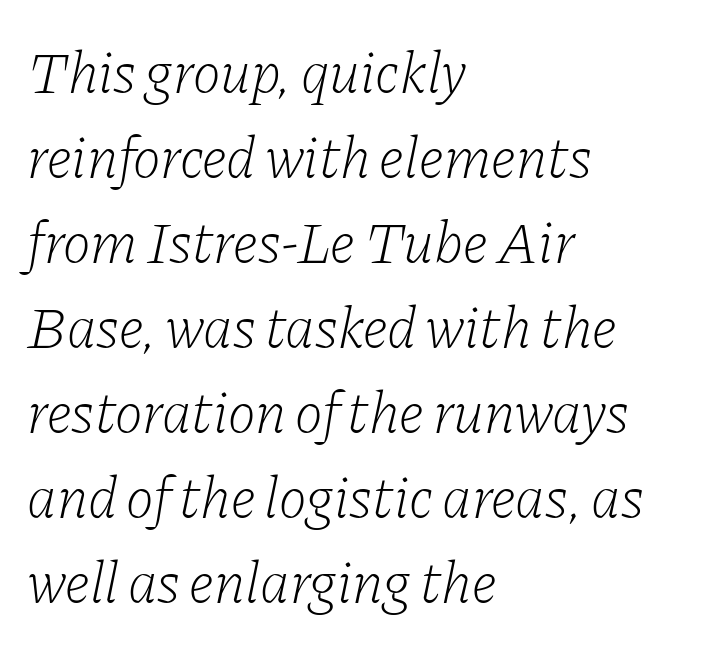
{"serif": "yes", "italic": "yes", "lean": "right", "slant_degrees": 11, "bold": "no", "weight": "light", "width": "normal", "stroke_contrast": "low", "x_height": "medium", "monospaced": "no", "underline": "no", "align": "left", "line_spacing": "normal", "line_spacing_ratio": 1.44, "letter_spacing": "normal", "letter_spacing_em": 0.0, "glyph_px": 59}
